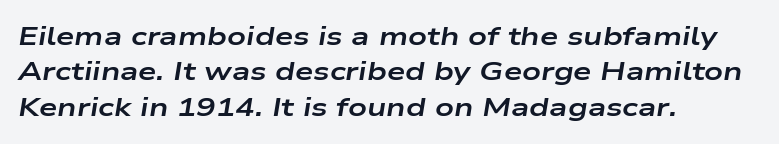
A typesetter would mark this as italic. Heavy, bold letterforms. The face used here is rendered with its standard letterfit. The space directly below the letters is spotless. A typesetter would call this leading conventional body-copy spacing.
